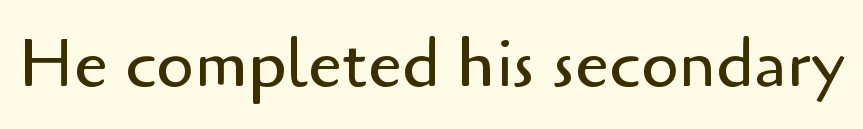
Q: Is the text bold? A: No.
Q: Is the text italic (slanted)? A: No, it is upright.
Q: Is the typeface a serif or a sans-serif typeface? A: Sans-serif.
Q: Is the text underlined? A: No.
Q: Is the spacing between letters normal or unusually wide? A: Normal.
Q: Width (condensed, normal, or wide)? A: Normal.
Q: Stroke contrast? A: Low.
Q: x-height? A: Small.
Q: Monospaced? A: No.
